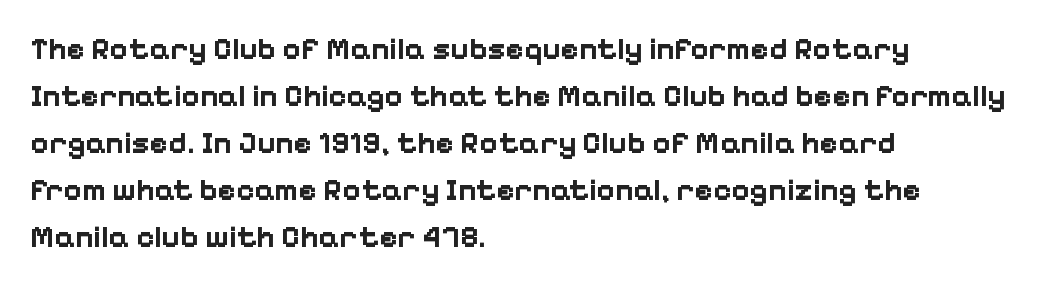
{"serif": "no", "italic": "no", "bold": "yes", "weight": "bold", "width": "normal", "stroke_contrast": "low", "x_height": "medium", "monospaced": "no", "underline": "no", "align": "left", "line_spacing": "normal", "line_spacing_ratio": 1.52, "letter_spacing": "normal", "letter_spacing_em": 0.0, "glyph_px": 31}
